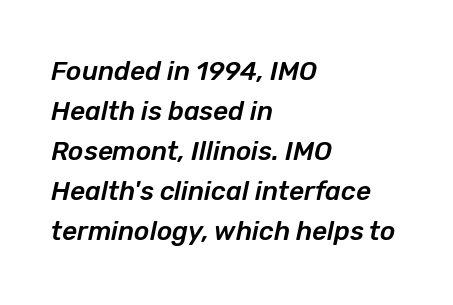
{"italic": "yes", "lean": "right", "slant_degrees": 12, "underline": "no", "align": "left", "line_spacing": "normal", "line_spacing_ratio": 1.54, "letter_spacing": "normal", "letter_spacing_em": 0.0, "glyph_px": 26}
